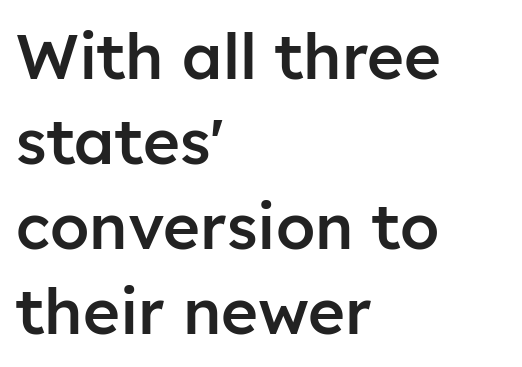
Check the space under the baseline: it is left empty. The passage shown stacks its lines at a standard gap. I'd describe the lettering as semibold — firm but not a full bold. Nope, not italic — everything's standing straight. Honestly, the letter spacing is just normal — you wouldn't notice it.
